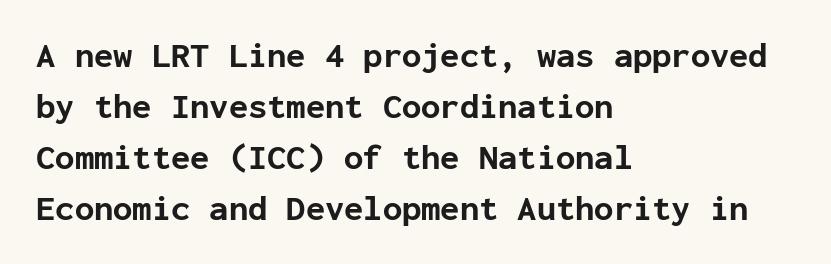
Honestly, the letter spacing is just normal — you wouldn't notice it. Plenty of ink on the page — the face is bold. Just letters on the line, the space beneath them empty. The characters display no serif detailing; their extremities are plain. Each letter, wide or thin by design, is forced into the same width here. The lettering holds an erect, upright posture throughout.
